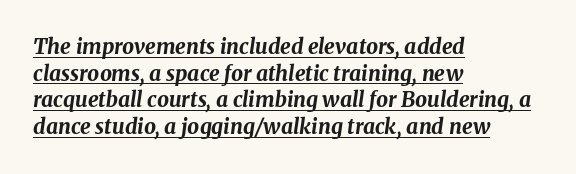
The image shows 21 px bold type, italic (leaning right); set left-aligned, normal line spacing (1.27x), normal letter spacing, underlined.
